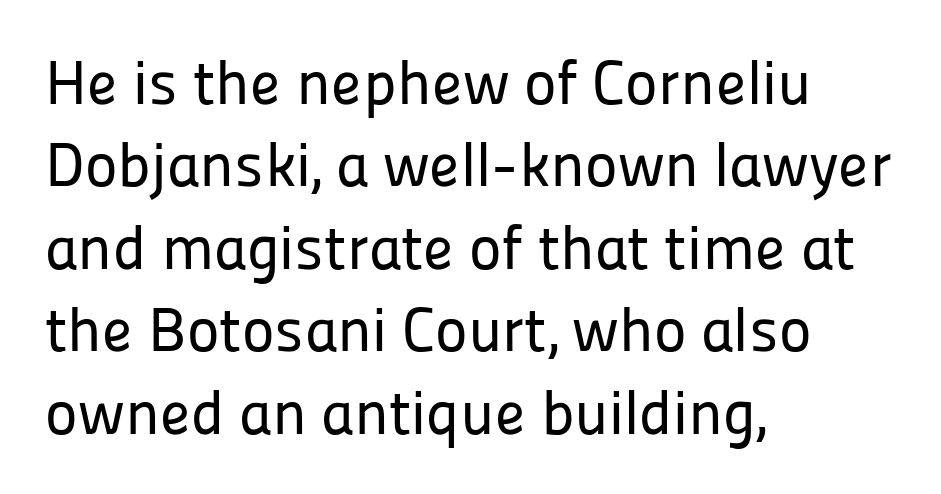
Do the characters align in a grid? No, the font is proportional. The letters stand upright; this is a roman face. Summary of vertical rhythm: regular, with standard interline spacing. Note: no serifs on the glyphs. Standard letterfit; no display-style spreading of the glyphs. Compared with a centered layout, this one pins lines to the left instead.
